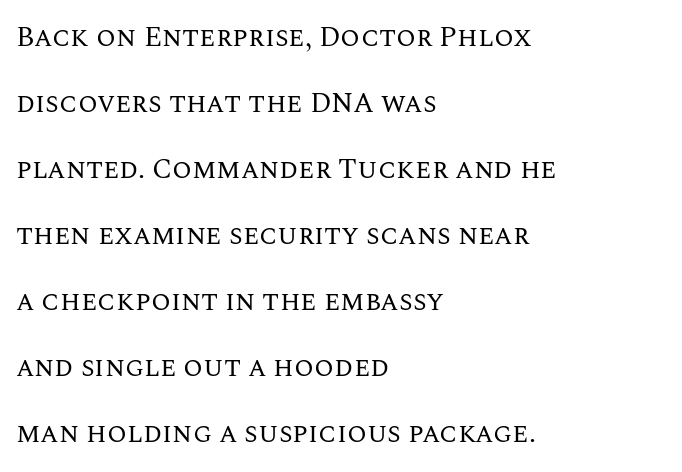
Q: Is the text bold? A: No.
Q: Is the text italic (slanted)? A: No, it is upright.
Q: Is the text underlined? A: No.
Q: How is the paragraph aligned? A: Left-aligned.
Q: Is the spacing between letters normal or unusually wide? A: Normal.
Q: Is the spacing between lines tight, normal or loose? A: Loose.
Q: Width (condensed, normal, or wide)? A: Normal.
Q: Stroke contrast? A: Medium.
Q: x-height? A: Large.
Q: Monospaced? A: No.
